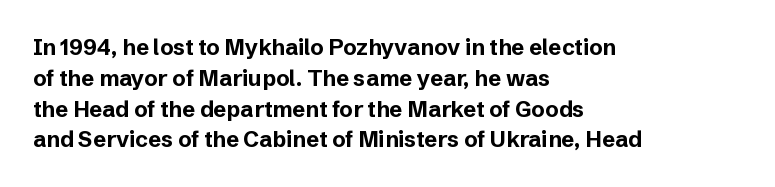
{"italic": "no", "bold": "yes", "underline": "no", "align": "left", "line_spacing": "normal", "line_spacing_ratio": 1.4, "letter_spacing": "normal", "letter_spacing_em": 0.0, "glyph_px": 22}
